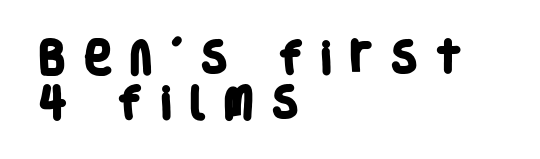
{"serif": "no", "bold": "yes", "weight": "heavy", "width": "condensed", "stroke_contrast": "low", "x_height": "large", "monospaced": "no", "underline": "no", "align": "left", "line_spacing": "normal", "line_spacing_ratio": 1.26, "letter_spacing": "wide", "letter_spacing_em": 0.46, "glyph_px": 36}
